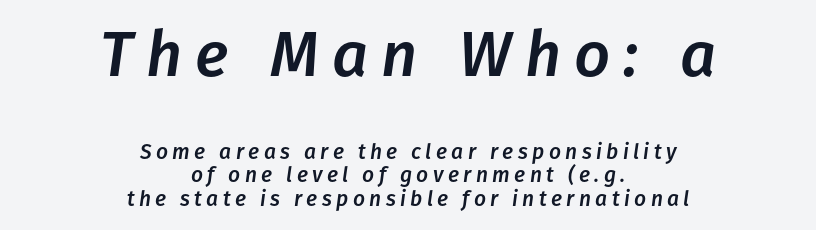
This rendering widens character spacing well past its baseline value. You could not count columns in this text — the font is proportionally spaced. The text block is weighted toward neither margin, spreading evenly from the middle. The line-height multiplier appears low, near solid setting. Caption: upper text group enlarged, lower text group reduced.
